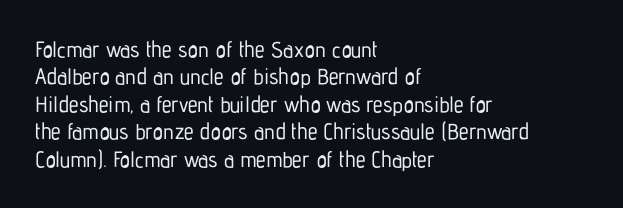
The image shows 22 px text type, upright; set left-aligned, normal line spacing (1.25x), normal letter spacing, not underlined.
